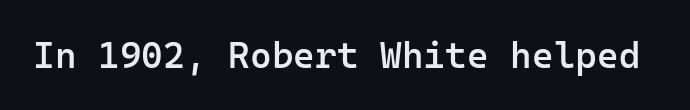
The font is running at a semibold setting, under full bold. The face used here is monospaced, like something from a code editor. Nope, no serifs anywhere on these letters. Every stem runs plumb, perpendicular to the baseline.
